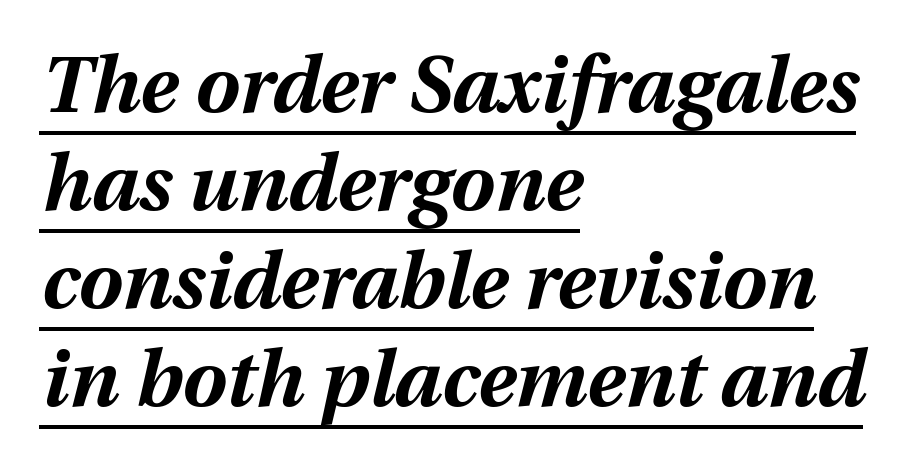
{"italic": "yes", "lean": "right", "slant_degrees": 12, "bold": "yes", "weight": "bold", "width": "normal", "stroke_contrast": "medium", "x_height": "medium", "monospaced": "no", "underline": "yes", "align": "left", "line_spacing_ratio": 1.24, "letter_spacing": "normal", "letter_spacing_em": 0.0, "glyph_px": 79}
